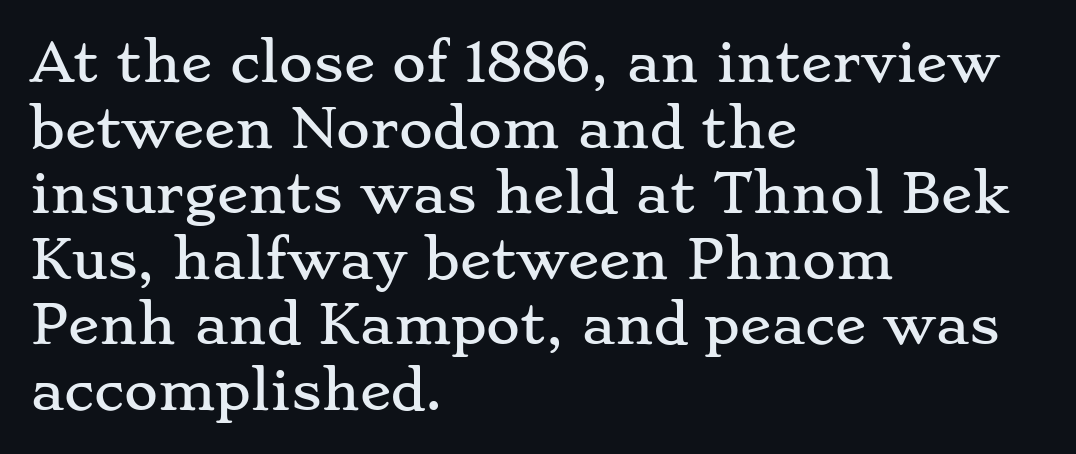
{"serif": "yes", "italic": "no", "width": "wide", "stroke_contrast": "low", "x_height": "small", "monospaced": "no", "underline": "no", "align": "left", "line_spacing": "normal", "line_spacing_ratio": 1.26, "letter_spacing": "normal", "letter_spacing_em": 0.0, "glyph_px": 52}
